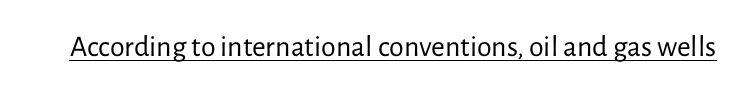
The image shows 30 px regular-weight sans-serif type, upright; set normal letter spacing, underlined; low stroke contrast and a medium x-height.
